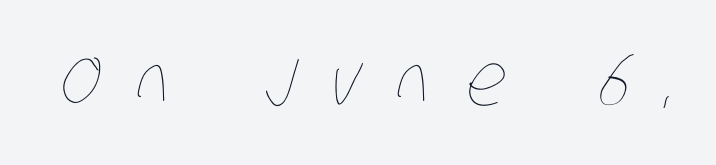
{"bold": "no", "weight": "thin", "width": "condensed", "stroke_contrast": "low", "x_height": "large", "monospaced": "no", "underline": "no", "letter_spacing": "wide", "letter_spacing_em": 0.49, "glyph_px": 72}
